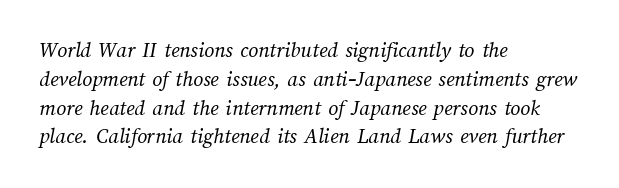
The image shows 22 px text type; set left-aligned, normal line spacing (1.31x), normal letter spacing, not underlined.
